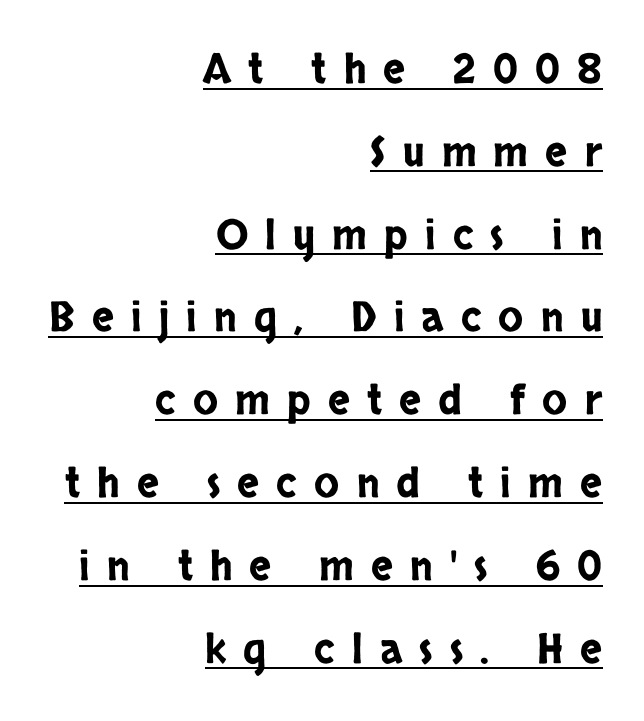
Q: Is the text italic (slanted)? A: No, it is upright.
Q: Is the typeface a serif or a sans-serif typeface? A: Sans-serif.
Q: Is the text underlined? A: Yes.
Q: How is the paragraph aligned? A: Right-aligned.
Q: Is the spacing between letters normal or unusually wide? A: Unusually wide.
Q: Is the spacing between lines tight, normal or loose? A: Loose.
Q: Width (condensed, normal, or wide)? A: Condensed.
Q: Stroke contrast? A: Low.
Q: x-height? A: Large.
Q: Monospaced? A: No.
